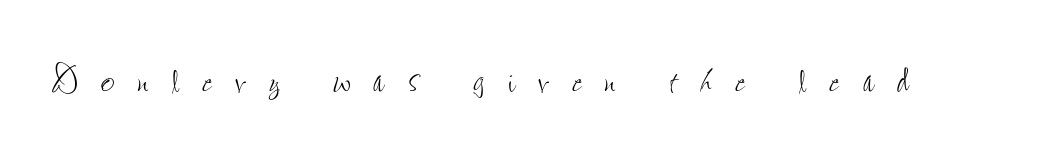
Q: Is the text bold? A: No.
Q: Is the text italic (slanted)? A: Yes.
Q: Is the text underlined? A: No.
Q: Is the spacing between letters normal or unusually wide? A: Unusually wide.
Q: Width (condensed, normal, or wide)? A: Condensed.
Q: Stroke contrast? A: Low.
Q: x-height? A: Small.
Q: Monospaced? A: No.
